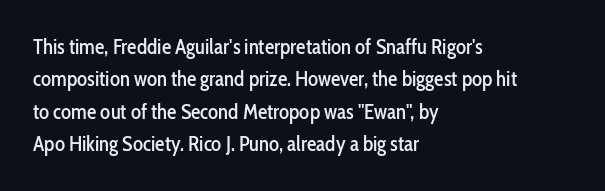
{"italic": "no", "underline": "no", "align": "left", "line_spacing": "normal", "line_spacing_ratio": 1.54, "letter_spacing": "normal", "letter_spacing_em": 0.0, "glyph_px": 21}
